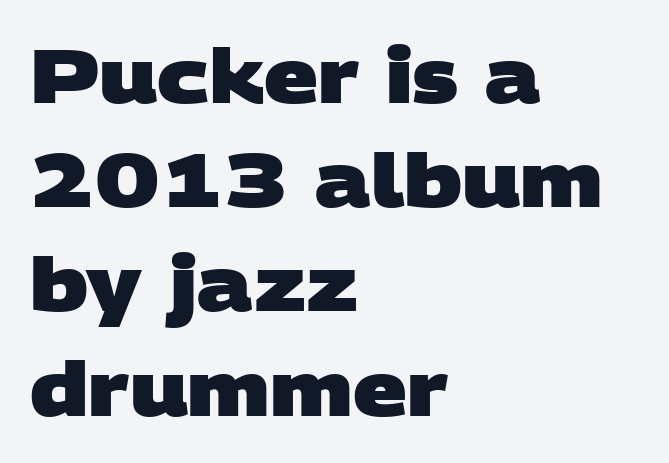
Leading matches the norm, producing a regular column. The rag falls on the right side of this text block. The space directly below the letters is spotless. These lines are rendered in a variable-pitch font. You'd pick this weight for a headline — it's a proper bold.
